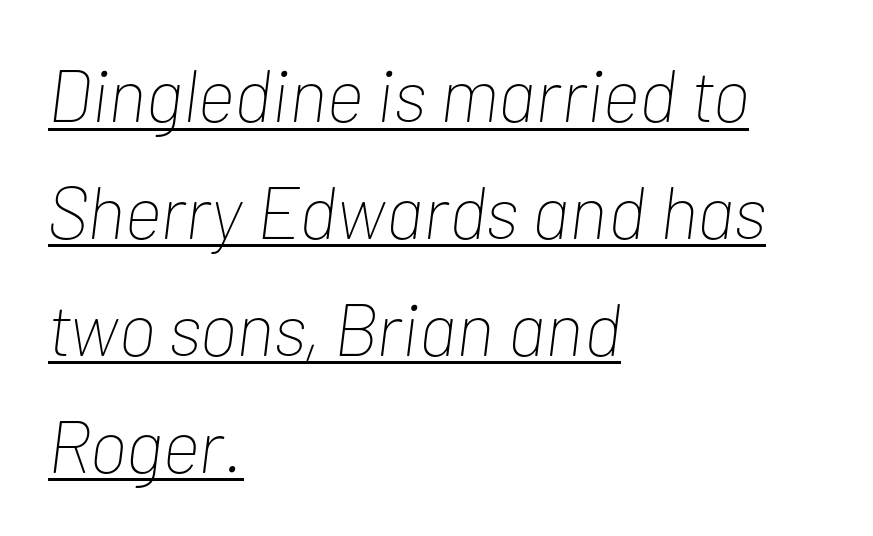
In designer terms, the underline attribute is active on this setting. Notice how the stems are inclined rather than vertical — that's the hallmark of italics. Spacing verdict: proportional, widths tailored to each character. Observe the ordinary spacing: letters are neighbours, not strangers. Compared with a centered layout, this one pins lines to the left instead. Each new line begins a customary step beneath the previous one.
